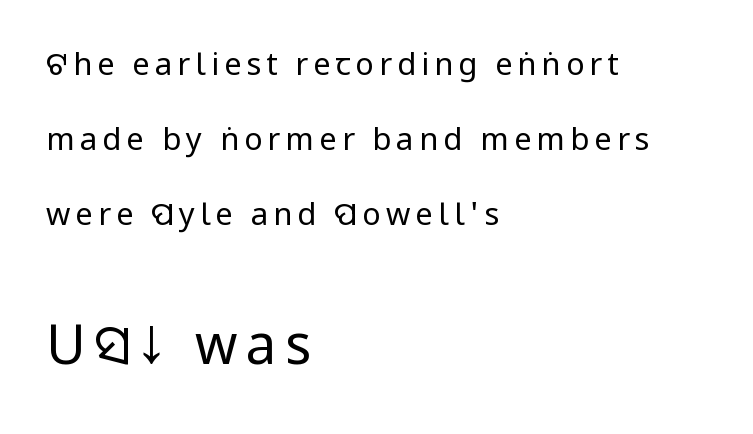
Q: Is the text bold? A: No.
Q: Is the text italic (slanted)? A: No, it is upright.
Q: Is the typeface a serif or a sans-serif typeface? A: Sans-serif.
Q: Is the text underlined? A: No.
Q: How is the paragraph aligned? A: Left-aligned.
Q: Is the spacing between lines tight, normal or loose? A: Loose.
Q: Which block of text is set in a larger size, the first (top) or the second (bottom)? A: The second (bottom) one.
Q: Width (condensed, normal, or wide)? A: Condensed.
Q: Stroke contrast? A: Low.
Q: x-height? A: Large.
Q: Monospaced? A: No.
